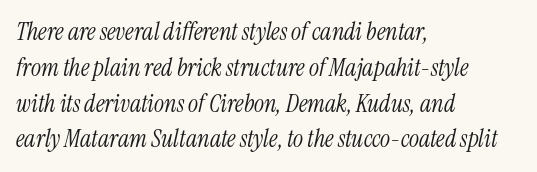
{"italic": "yes", "lean": "right", "slant_degrees": 13, "bold": "no", "underline": "no", "align": "left", "line_spacing": "normal", "line_spacing_ratio": 1.49, "letter_spacing": "normal", "letter_spacing_em": 0.0, "glyph_px": 24}
